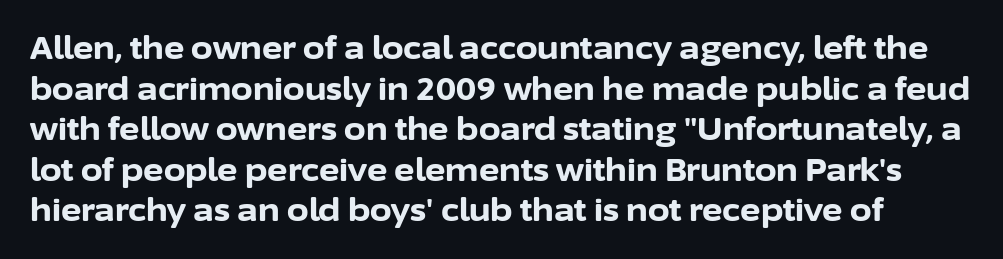
Leading matches the norm, producing a regular column. What stands out about the letter spacing? Nothing — it is the standard amount. These words are printed bold, with thick strokes throughout. The face used here is proportionally spaced, like ordinary book or web type. Descenders hang freely into open space.
